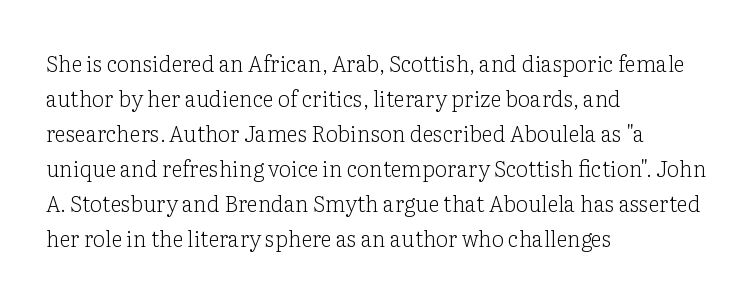
{"italic": "no", "bold": "no", "underline": "no", "align": "left", "line_spacing": "normal", "line_spacing_ratio": 1.59, "letter_spacing": "normal", "letter_spacing_em": 0.0, "glyph_px": 22}
